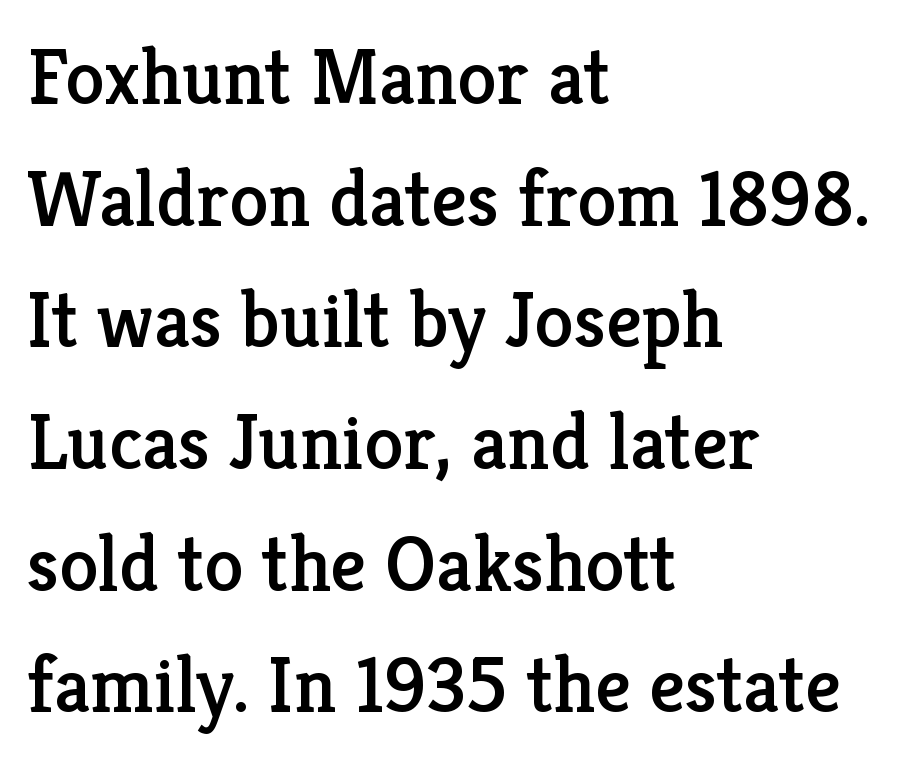
The image shows 79 px serif type, upright; set left-aligned, normal line spacing (1.54x), normal letter spacing, not underlined; low stroke contrast and a medium x-height.
